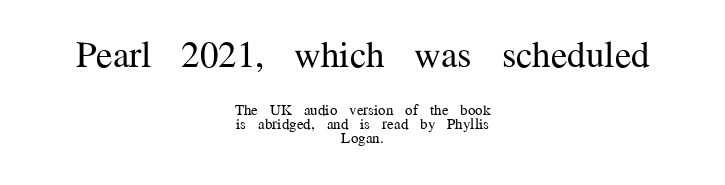
{"serif": "yes", "italic": "no", "bold": "no", "weight": "regular", "width": "normal", "stroke_contrast": "medium", "x_height": "medium", "monospaced": "no", "underline": "no", "align": "center", "line_spacing": "tight", "line_spacing_ratio": 0.95, "letter_spacing": "normal", "letter_spacing_em": 0.0, "larger_block": "first", "size_ratio": 2.47, "glyph_px": 37}
